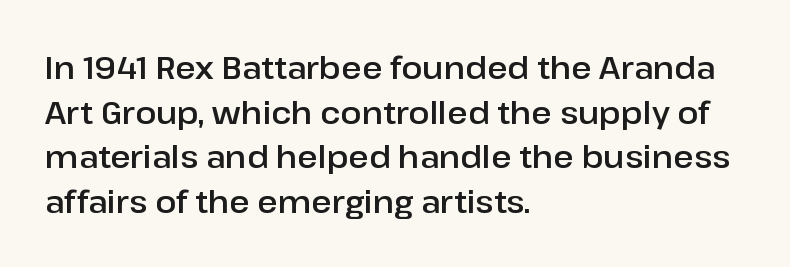
Each word holds together tightly as a unit, with standard inter-letter gaps. The face used here is proportionally spaced, like ordinary book or web type. The typesetter chose a ragged-right arrangement here. The designer left line spacing at the default. Type without underlining.
